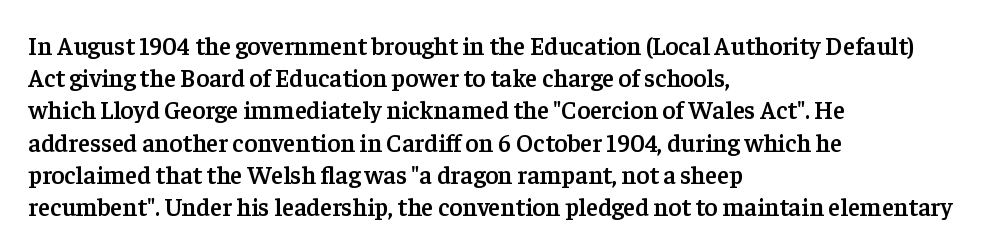
{"italic": "no", "bold": "semi", "underline": "no", "align": "left", "line_spacing": "normal", "line_spacing_ratio": 1.29, "letter_spacing": "normal", "letter_spacing_em": 0.0, "glyph_px": 25}
